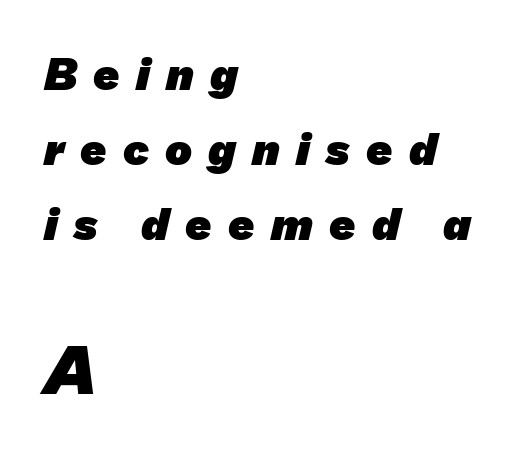
You'd pick this weight for a headline — it's a proper bold. Note the varied advance widths — an 'i' is clearly narrower than an 'm'. Words appear elongated and porous because spacing is wide. To sum up the face: it is a sans, with no serifs. The more generous point size was reserved for the lower chunk. This block has exactly the height ordinary leading produces.
